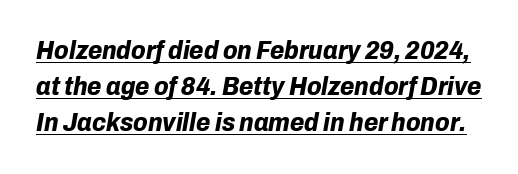
The block of text has a typical density, with ordinary space between rows. How heavy is the stroke? Heavy — this is a bold. In terms of letterspacing, this is plain default setting. This sample carries an underscore along the baseline area.
